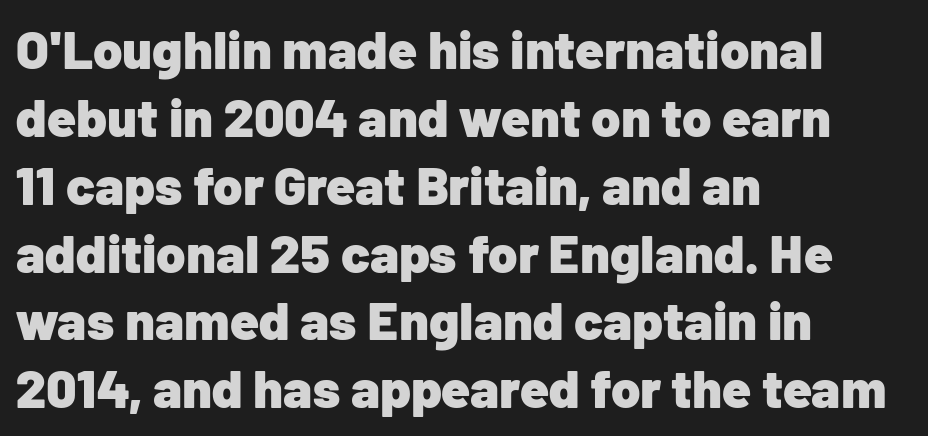
{"serif": "no", "italic": "no", "bold": "yes", "weight": "heavy", "width": "normal", "stroke_contrast": "low", "x_height": "medium", "monospaced": "no", "underline": "no", "align": "left", "line_spacing": "normal", "line_spacing_ratio": 1.28, "letter_spacing": "normal", "letter_spacing_em": 0.0, "glyph_px": 53}
